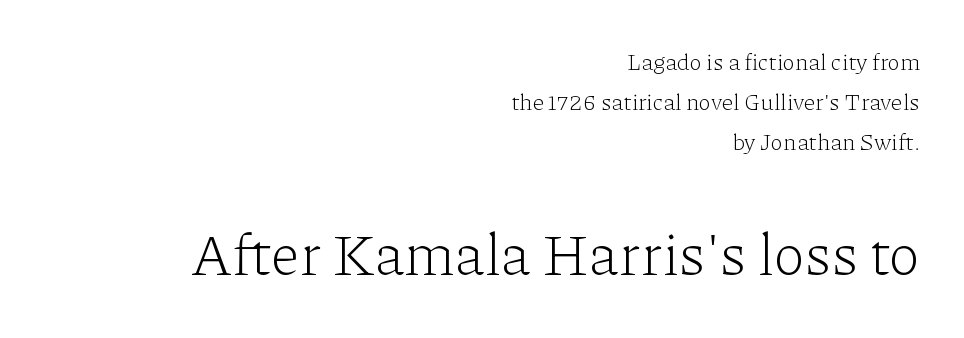
A student would call this right alignment; a typographer would say flush right, rag left. Rendered with straight, roman letterforms. Ink coverage per letter is moderate at most. A typesetter would call this zero additional tracking. This is serif lettering, the kind often seen in printed books. Is this a fixed-width face? No — the glyphs have proportional, varying widths.
